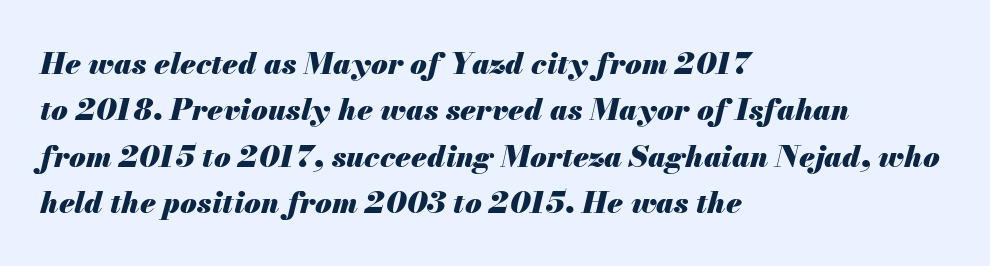
{"italic": "yes", "lean": "right", "slant_degrees": 13, "bold": "yes", "weight": "heavy", "width": "normal", "stroke_contrast": "medium", "x_height": "small", "monospaced": "no", "underline": "no", "align": "left", "line_spacing": "normal", "line_spacing_ratio": 1.55, "letter_spacing": "normal", "letter_spacing_em": 0.0, "glyph_px": 30}
